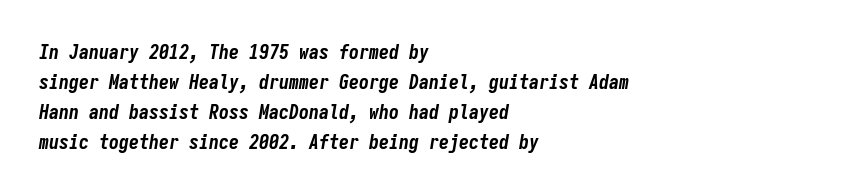
The image shows 20 px bold type, italic (leaning right); set left-aligned, normal line spacing (1.5x), normal letter spacing, not underlined.
